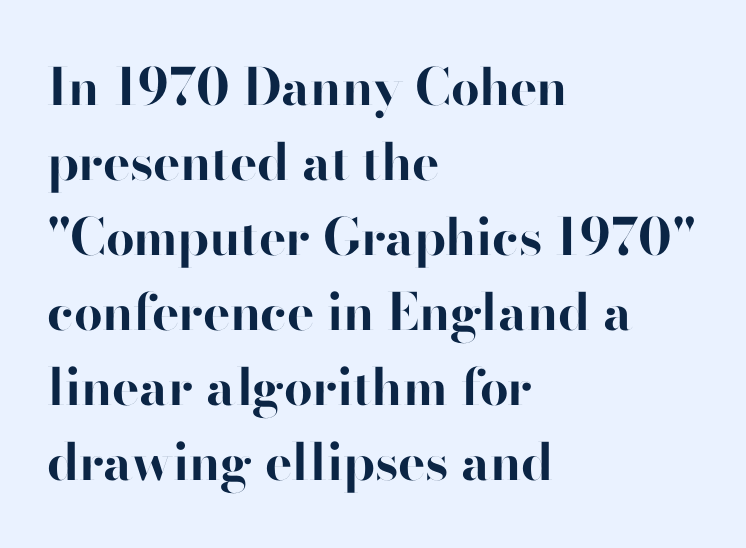
The image shows 51 px bold sans-serif type, upright; set left-aligned, normal line spacing (1.47x), normal letter spacing, not underlined; high stroke contrast and a small x-height.
